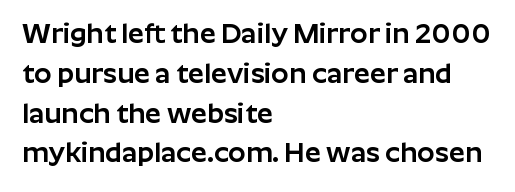
The image shows 28 px sans-serif type, upright; set left-aligned, normal line spacing (1.42x), normal letter spacing, not underlined; low stroke contrast and a medium x-height.
